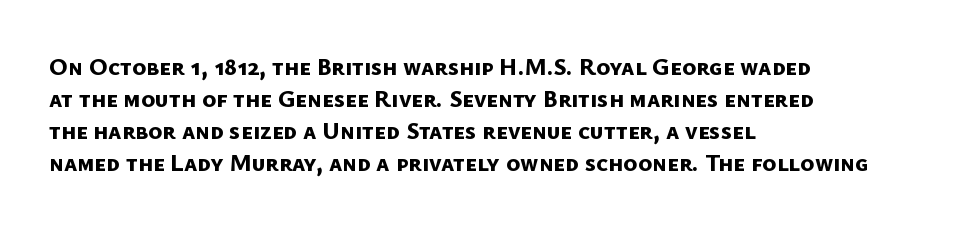
Each glyph is drawn with heavy, bold strokes. Compared with typical body copy, the letter spacing here is the same. Regarding leading, the lines here are spaced in the standard way. Where is the straight margin? On the left. Descenders hang freely into open space.
